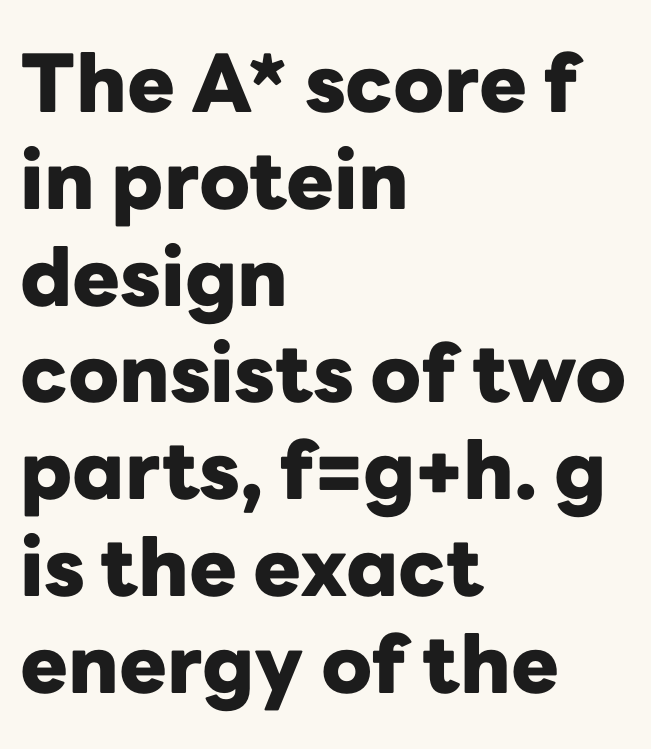
{"serif": "no", "italic": "no", "bold": "yes", "weight": "heavy", "width": "normal", "stroke_contrast": "low", "x_height": "medium", "monospaced": "no", "underline": "no", "align": "left", "line_spacing_ratio": 1.21, "letter_spacing": "normal", "letter_spacing_em": 0.0, "glyph_px": 80}
